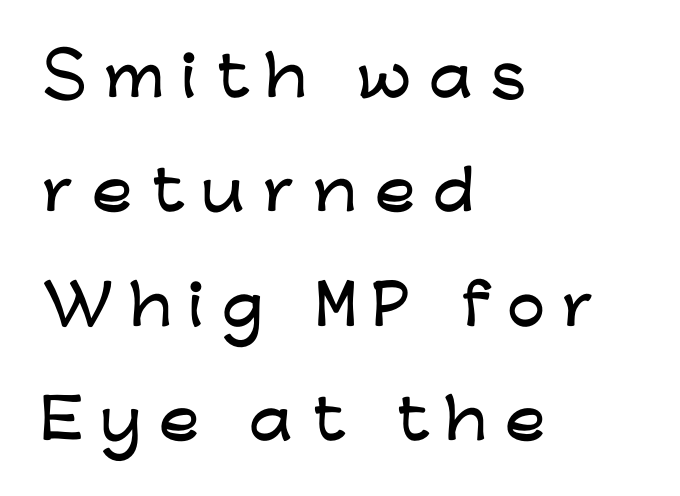
Q: Is the text italic (slanted)? A: No, it is upright.
Q: Is the typeface a serif or a sans-serif typeface? A: Sans-serif.
Q: Is the text underlined? A: No.
Q: How is the paragraph aligned? A: Left-aligned.
Q: Is the spacing between letters normal or unusually wide? A: Unusually wide.
Q: Is the spacing between lines tight, normal or loose? A: Loose.
Q: Width (condensed, normal, or wide)? A: Wide.
Q: Stroke contrast? A: Low.
Q: x-height? A: Medium.
Q: Monospaced? A: No.
